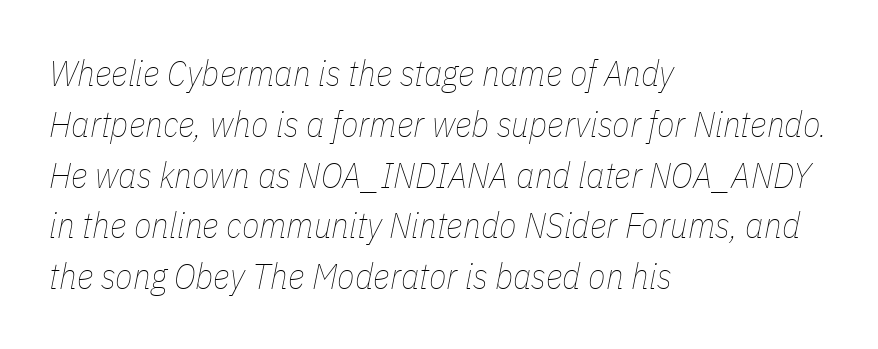
The image shows 36 px thin, condensed type, italic (leaning right); set left-aligned, normal line spacing (1.41x), normal letter spacing, not underlined; low stroke contrast and a medium x-height.
